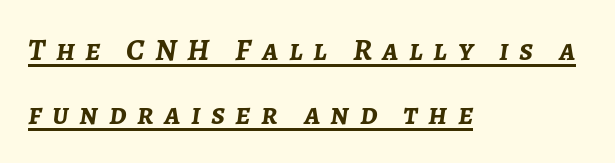
The image shows 31 px semibold type, italic (leaning right); set left-aligned, loose line spacing (2.05x), unusually wide letter spacing (+0.34 em), underlined; low stroke contrast and a medium x-height.
